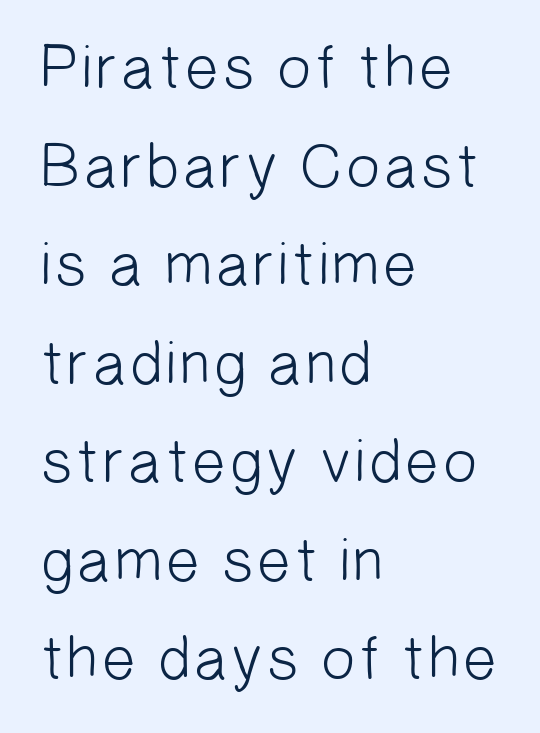
Descender tails drop into unmarked territory. Think of a printed novel: that variable character pitch is what you see here. Letterform terminals end flat and unadorned throughout the passage. Each word holds together tightly as a unit, with standard inter-letter gaps.
